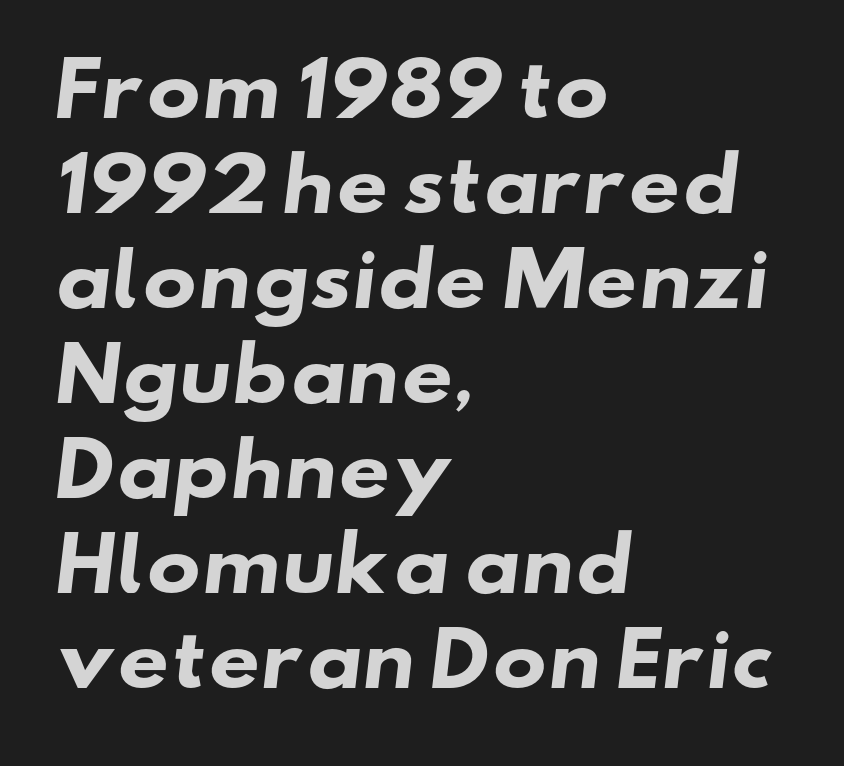
The image shows 72 px heavy, wide sans-serif type; set left-aligned, normal line spacing (1.32x), normal letter spacing, not underlined; low stroke contrast and a small x-height.
